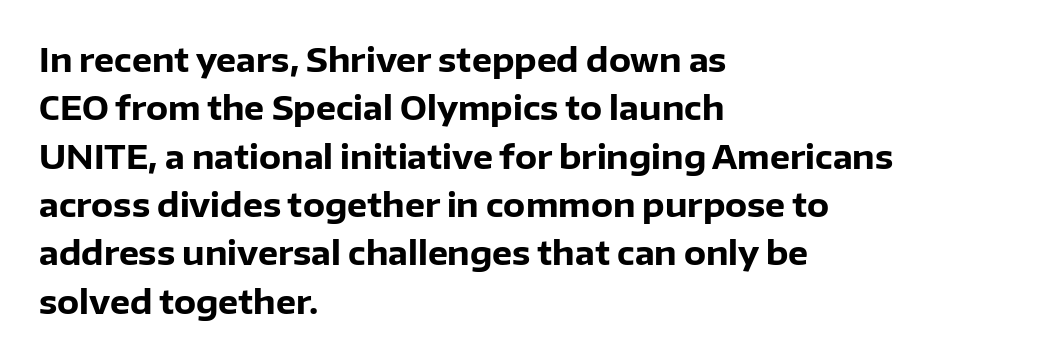
{"serif": "no", "italic": "no", "bold": "yes", "weight": "heavy", "width": "normal", "stroke_contrast": "low", "x_height": "medium", "monospaced": "no", "underline": "no", "align": "left", "line_spacing": "normal", "line_spacing_ratio": 1.51, "letter_spacing": "normal", "letter_spacing_em": 0.0, "glyph_px": 32}
